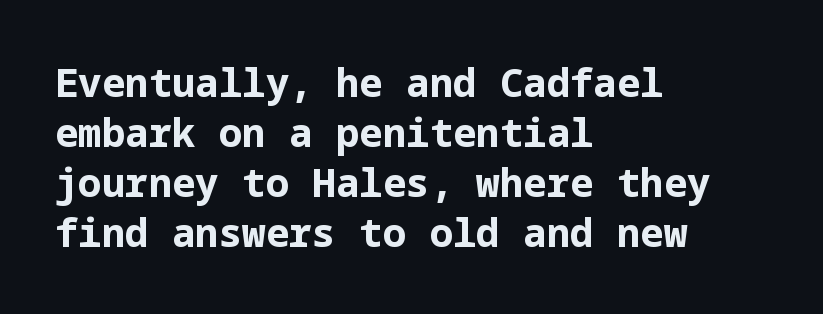
Q: Is the text bold? A: Yes.
Q: Is the text italic (slanted)? A: No, it is upright.
Q: Is the typeface a serif or a sans-serif typeface? A: Sans-serif.
Q: Is the text underlined? A: No.
Q: How is the paragraph aligned? A: Left-aligned.
Q: Is the spacing between letters normal or unusually wide? A: Normal.
Q: Is the spacing between lines tight, normal or loose? A: Normal.
Q: Width (condensed, normal, or wide)? A: Normal.
Q: Stroke contrast? A: Low.
Q: x-height? A: Medium.
